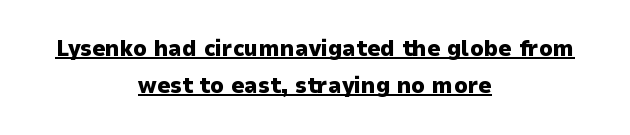
{"italic": "no", "bold": "yes", "underline": "yes", "align": "center", "line_spacing": "normal", "line_spacing_ratio": 1.62, "letter_spacing": "normal", "letter_spacing_em": 0.0, "glyph_px": 23}
